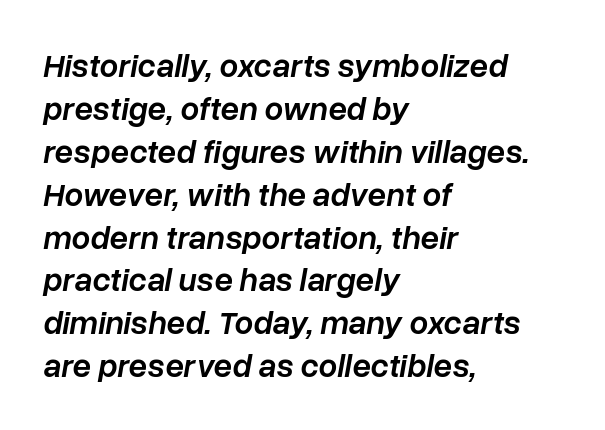
Q: Is the text bold? A: Semi-bold.
Q: Is the text italic (slanted)? A: Yes, it leans right by about 10 degrees.
Q: Is the text underlined? A: No.
Q: How is the paragraph aligned? A: Left-aligned.
Q: Is the spacing between letters normal or unusually wide? A: Normal.
Q: Is the spacing between lines tight, normal or loose? A: Normal.
Q: Width (condensed, normal, or wide)? A: Normal.
Q: Stroke contrast? A: Low.
Q: x-height? A: Medium.
Q: Monospaced? A: No.
